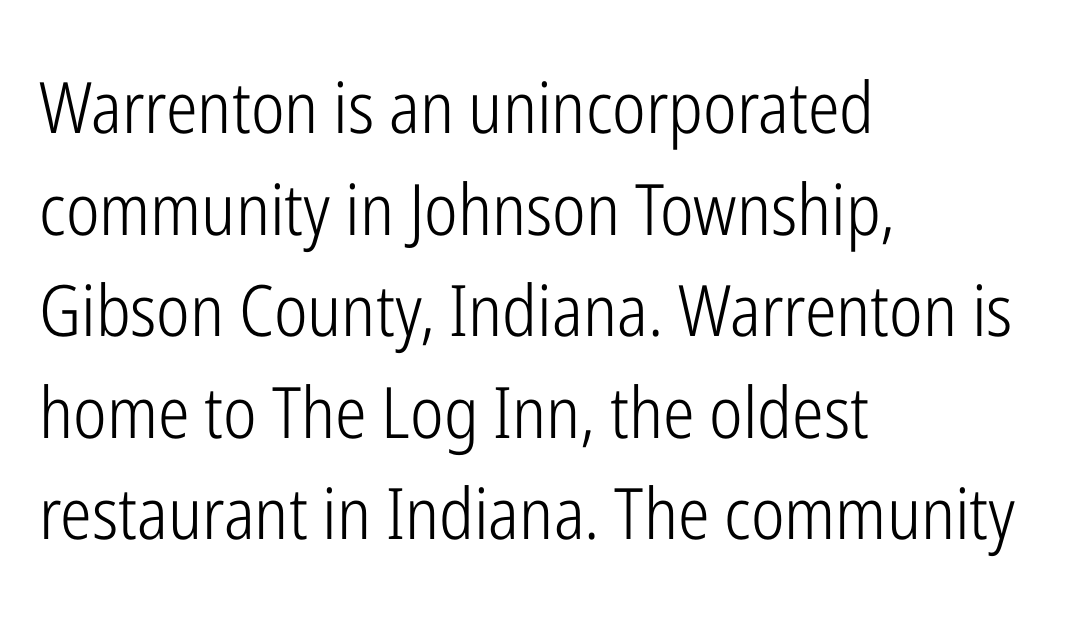
The rendering uses a moderate line-height, typical for paragraphs. The horizontal fit of the characters is conventional and even. The typeface has the unassuming heft of standard copy or less. The letters advance in unequal steps, a hallmark of proportional type. The baseline area is clear.
